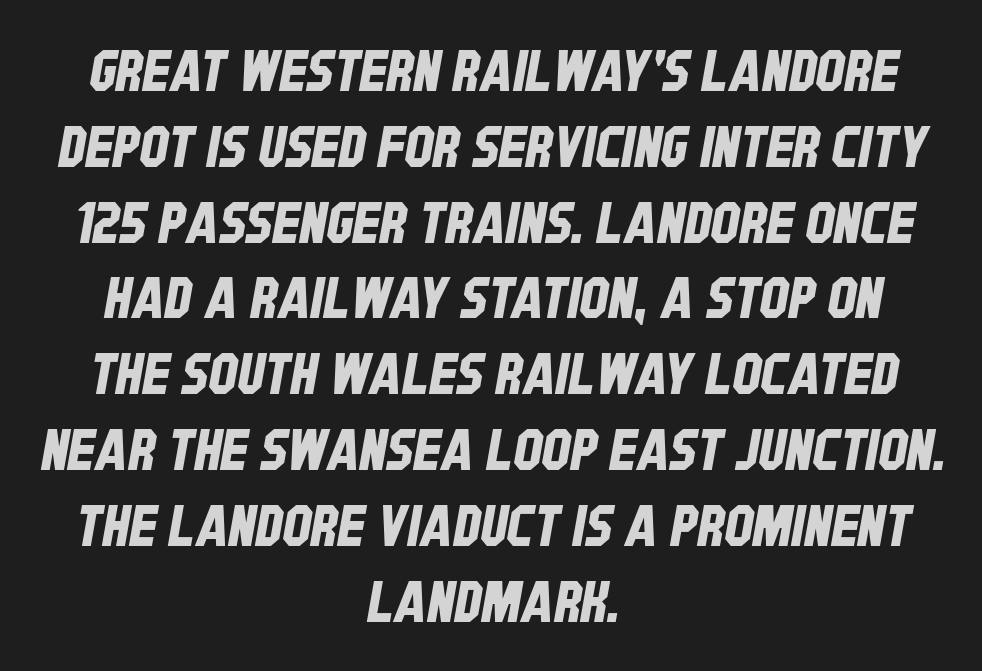
The image shows 57 px condensed sans-serif type; set centered, normal line spacing (1.33x), normal letter spacing, not underlined; low stroke contrast and a large x-height.
